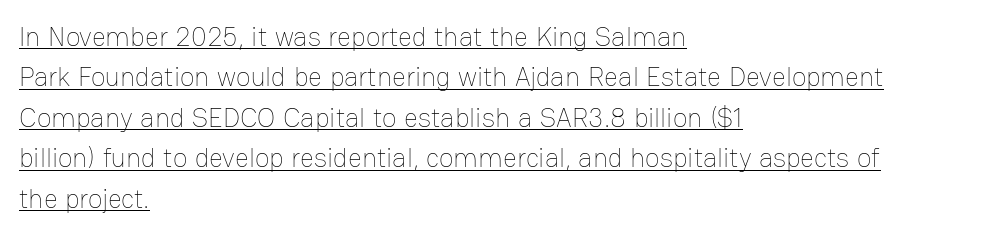
Q: Is the text bold? A: No.
Q: Is the text italic (slanted)? A: No, it is upright.
Q: Is the text underlined? A: Yes.
Q: How is the paragraph aligned? A: Left-aligned.
Q: Is the spacing between letters normal or unusually wide? A: Normal.
Q: Is the spacing between lines tight, normal or loose? A: Normal.
